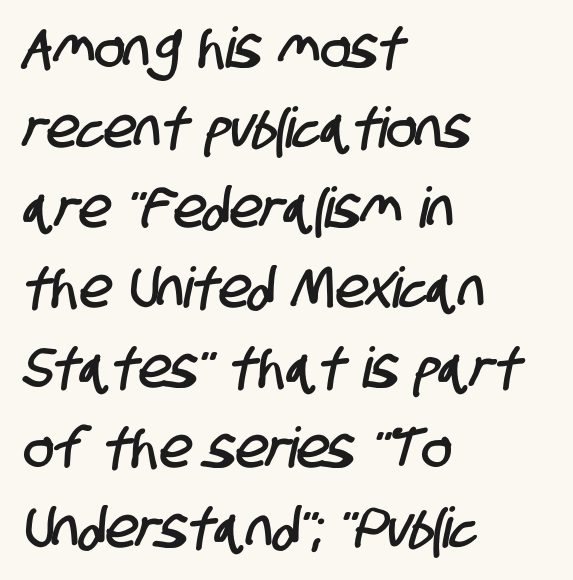
The image shows 56 px condensed sans-serif type; set left-aligned, normal line spacing (1.43x), normal letter spacing, not underlined; low stroke contrast and a large x-height.
